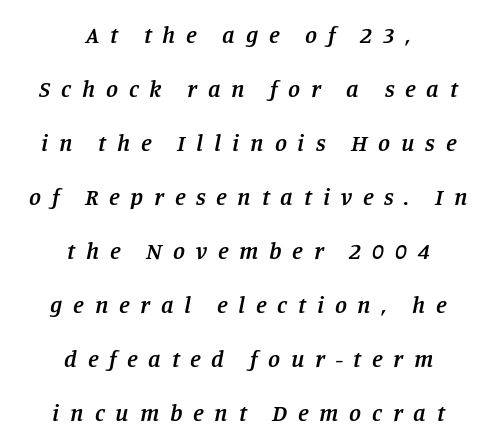
The image shows 24 px text type, italic (leaning right); set centered, loose line spacing (2.25x), unusually wide letter spacing (+0.45 em), not underlined.
